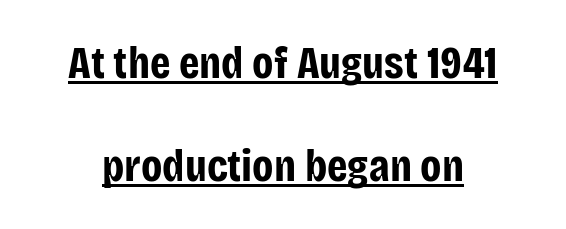
{"serif": "no", "italic": "no", "bold": "yes", "weight": "bold", "width": "condensed", "stroke_contrast": "low", "x_height": "large", "monospaced": "no", "underline": "yes", "line_spacing": "loose", "line_spacing_ratio": 2.23, "letter_spacing": "normal", "letter_spacing_em": 0.0, "glyph_px": 46}
